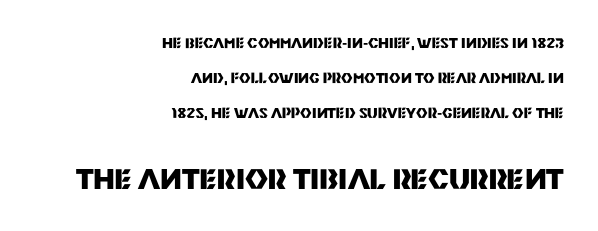
Do the characters align in a grid? No, the font is proportional. Summary of weight: heavy, a full bold. Nobody drew a line under any word here. In CSS terms this would be text-align: right. This rendering leaves character spacing at its baseline value. Ascenders rise straight up at ninety degrees.
